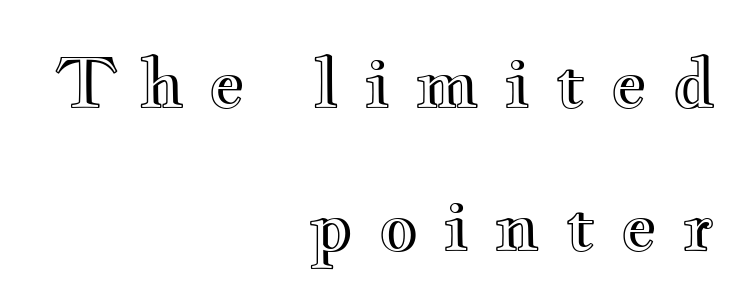
The image shows 69 px wide type, upright; set right-aligned, loose line spacing (2.07x), unusually wide letter spacing (+0.36 em), not underlined; a small x-height.
